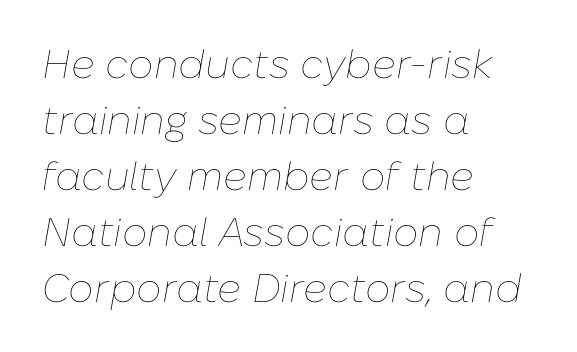
Q: Is the text bold? A: No.
Q: Is the text italic (slanted)? A: Yes, it leans right by about 10 degrees.
Q: Is the text underlined? A: No.
Q: How is the paragraph aligned? A: Left-aligned.
Q: Is the spacing between letters normal or unusually wide? A: Normal.
Q: Is the spacing between lines tight, normal or loose? A: Normal.
Q: Width (condensed, normal, or wide)? A: Normal.
Q: Stroke contrast? A: Low.
Q: x-height? A: Medium.
Q: Monospaced? A: No.
